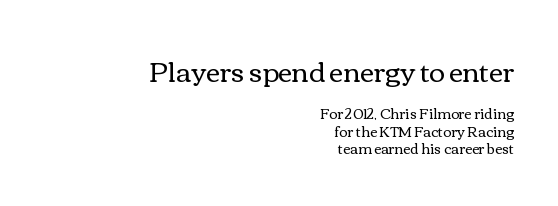
{"italic": "no", "bold": "no", "underline": "no", "align": "right", "line_spacing": "normal", "line_spacing_ratio": 1.25, "letter_spacing": "normal", "letter_spacing_em": 0.0, "larger_block": "first", "size_ratio": 1.93, "glyph_px": 27}
